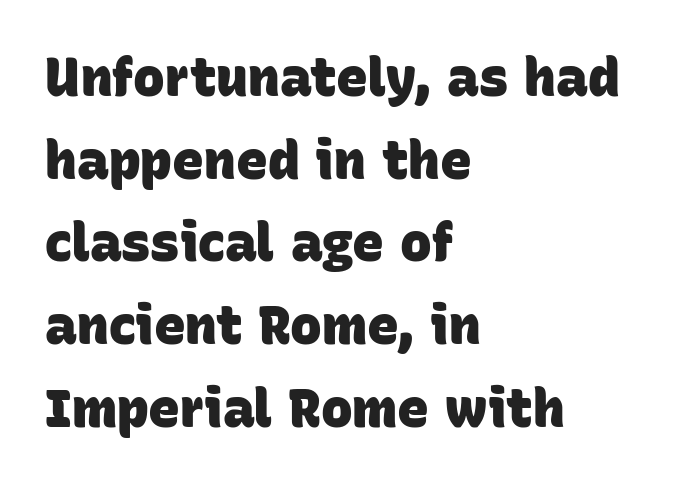
The image shows 53 px heavy sans-serif type; set left-aligned, normal line spacing (1.56x), normal letter spacing, not underlined; low stroke contrast and a large x-height.
